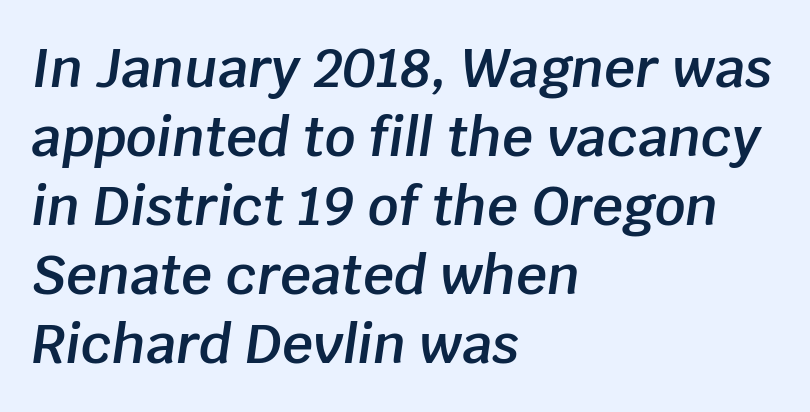
The image shows 54 px semibold type, italic (leaning right); set left-aligned, normal line spacing (1.28x), normal letter spacing, not underlined; low stroke contrast and a large x-height.
